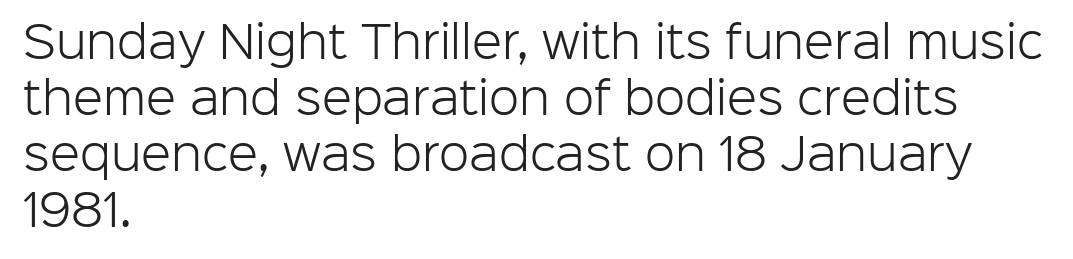
{"serif": "no", "italic": "no", "bold": "no", "weight": "light", "width": "normal", "stroke_contrast": "low", "x_height": "medium", "monospaced": "no", "underline": "no", "align": "left", "line_spacing": "normal", "line_spacing_ratio": 1.27, "letter_spacing": "normal", "letter_spacing_em": 0.0, "glyph_px": 44}
